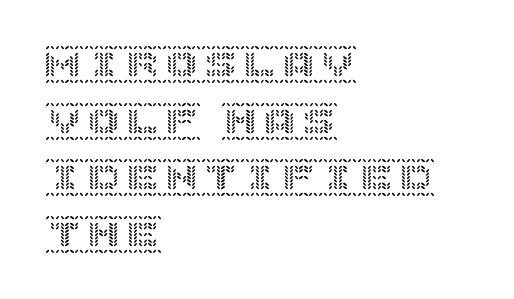
{"italic": "no", "width": "normal", "x_height": "large", "underline": "no", "align": "left", "line_spacing": "normal", "line_spacing_ratio": 1.45, "letter_spacing": "normal", "letter_spacing_em": 0.0, "glyph_px": 39}
